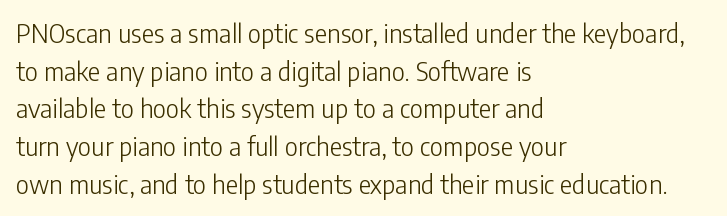
{"italic": "no", "bold": "no", "underline": "no", "align": "left", "line_spacing": "normal", "line_spacing_ratio": 1.45, "letter_spacing": "normal", "letter_spacing_em": 0.0, "glyph_px": 26}
